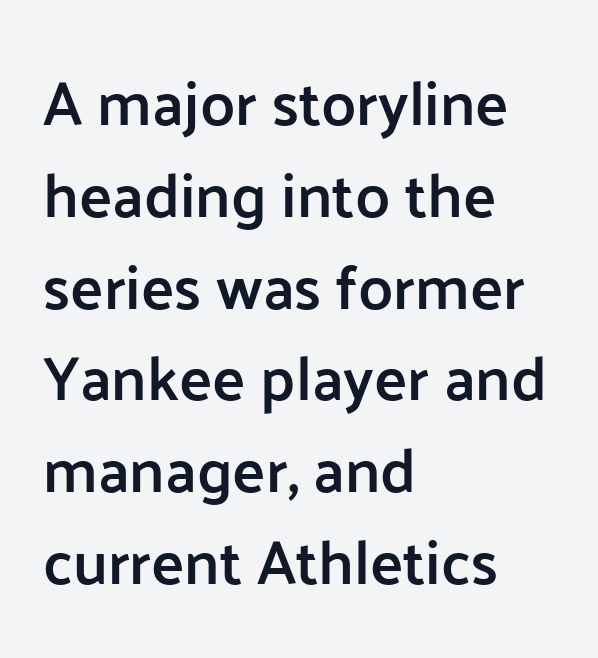
Character widths vary here, with narrow letters taking less room than wide ones. The type sits square on the baseline with zero lean. Whoever set this chose a conventional vertical rhythm. All the whitespace from short lines collects on the right. Slightly chunky letters — semibold, I'd say, not full bold. In terms of letterform style, serifs are entirely absent.
